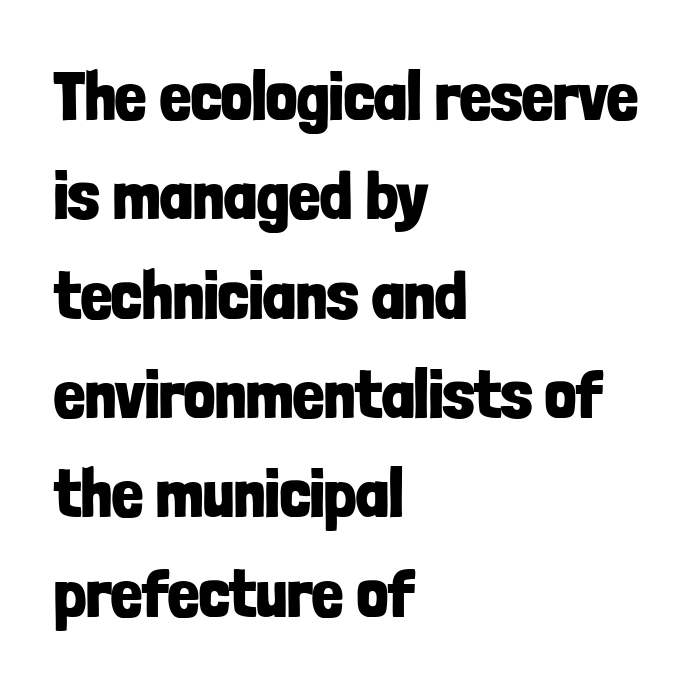
The passage shown is typed in a proportional face where columns would drift. The letters are bold, with thick, heavy strokes. The space beneath each line is pristine and unruled. Left-aligned paragraph, ragged on the right. What stands out about the letter spacing? Nothing — it is the standard amount.
